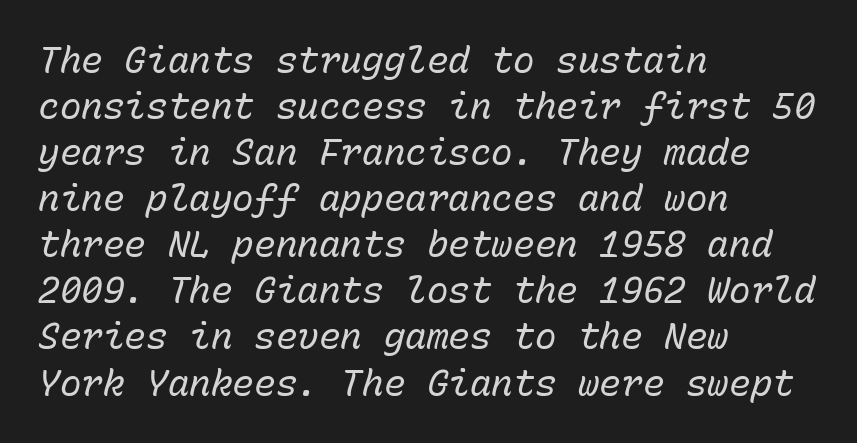
{"italic": "yes", "lean": "right", "slant_degrees": 15, "bold": "no", "weight": "regular", "width": "normal", "stroke_contrast": "low", "x_height": "medium", "monospaced": "yes", "underline": "no", "align": "left", "line_spacing": "normal", "line_spacing_ratio": 1.28, "letter_spacing": "normal", "letter_spacing_em": 0.0, "glyph_px": 36}
